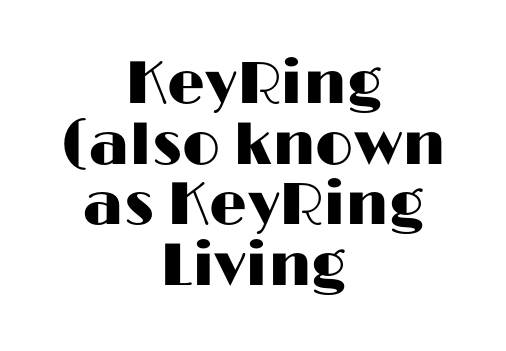
In terms of leading, this rendering errs on the cramped side. A typesetter would mark this as roman, not italic. Typographically, this falls in the sans-serif category. Layout note: lines centered. Here the glyphs are tracked normally, forming tight word shapes.
